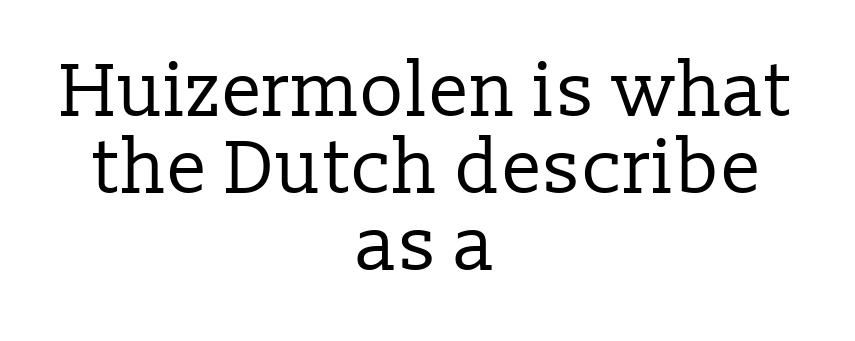
Q: Is the text bold? A: No.
Q: Is the text italic (slanted)? A: No, it is upright.
Q: Is the typeface a serif or a sans-serif typeface? A: Serif.
Q: Is the text underlined? A: No.
Q: How is the paragraph aligned? A: Centered.
Q: Is the spacing between letters normal or unusually wide? A: Normal.
Q: Is the spacing between lines tight, normal or loose? A: Tight.
Q: Width (condensed, normal, or wide)? A: Normal.
Q: Stroke contrast? A: Low.
Q: x-height? A: Medium.
Q: Monospaced? A: No.
